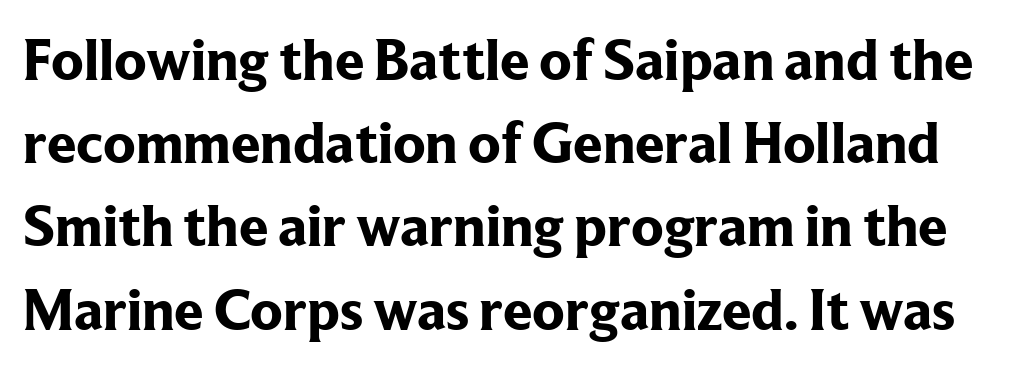
{"serif": "yes", "italic": "no", "bold": "yes", "weight": "bold", "width": "normal", "stroke_contrast": "low", "x_height": "medium", "monospaced": "no", "underline": "no", "line_spacing": "normal", "line_spacing_ratio": 1.41, "letter_spacing": "normal", "letter_spacing_em": 0.0, "glyph_px": 59}
